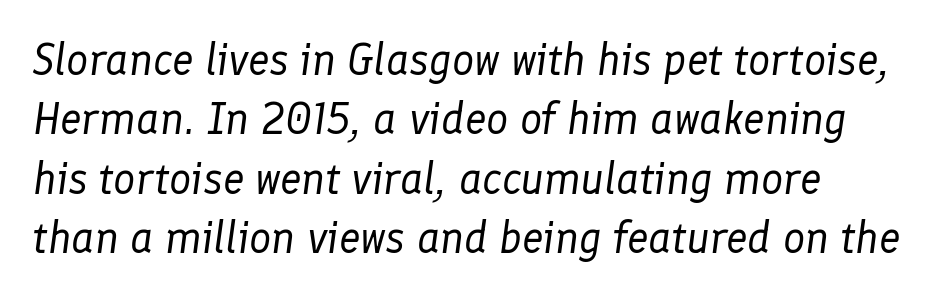
Q: Is the text bold? A: No.
Q: Is the text italic (slanted)? A: Yes, it leans right by about 8 degrees.
Q: Is the text underlined? A: No.
Q: How is the paragraph aligned? A: Left-aligned.
Q: Is the spacing between letters normal or unusually wide? A: Normal.
Q: Is the spacing between lines tight, normal or loose? A: Normal.
Q: Width (condensed, normal, or wide)? A: Normal.
Q: Stroke contrast? A: Low.
Q: x-height? A: Medium.
Q: Monospaced? A: No.
